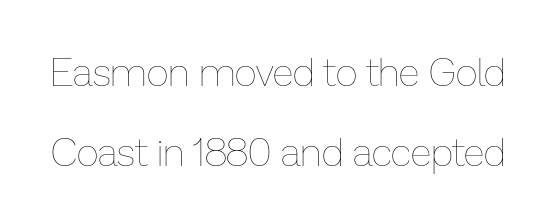
Q: Is the text bold? A: No.
Q: Is the text italic (slanted)? A: No, it is upright.
Q: Is the text underlined? A: No.
Q: Is the spacing between letters normal or unusually wide? A: Normal.
Q: Is the spacing between lines tight, normal or loose? A: Loose.
Q: Width (condensed, normal, or wide)? A: Normal.
Q: Stroke contrast? A: Low.
Q: x-height? A: Medium.
Q: Monospaced? A: No.
